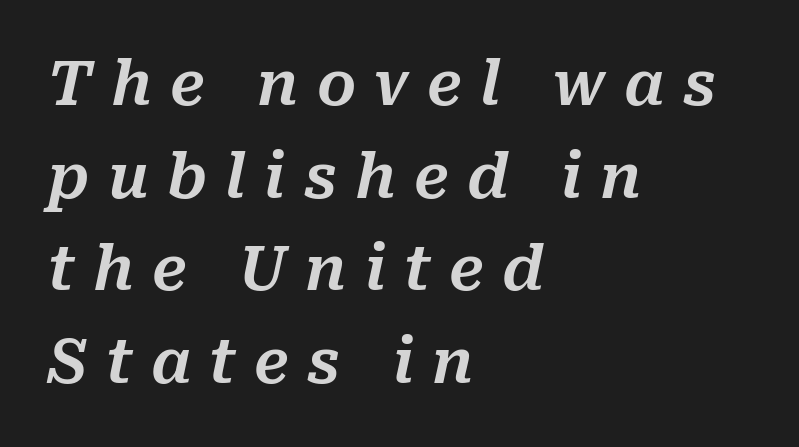
{"italic": "yes", "lean": "right", "slant_degrees": 10, "width": "normal", "stroke_contrast": "medium", "x_height": "medium", "monospaced": "no", "underline": "no", "align": "left", "line_spacing": "normal", "line_spacing_ratio": 1.52, "letter_spacing": "wide", "letter_spacing_em": 0.3, "glyph_px": 61}
